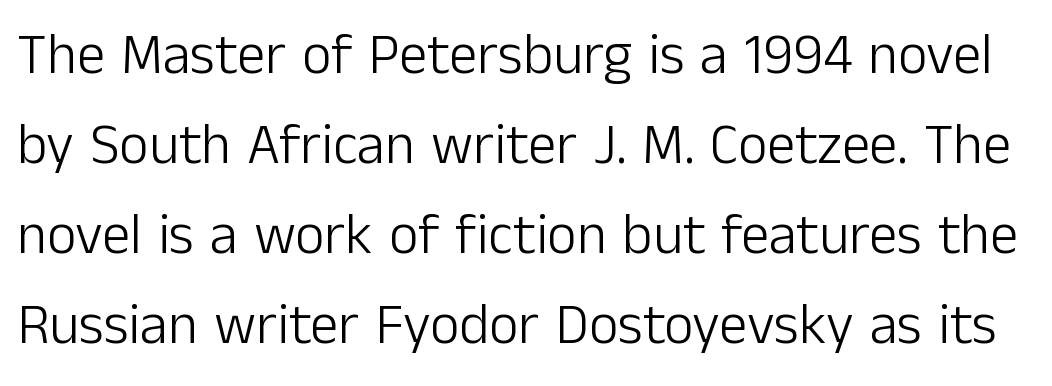
Q: Is the text bold? A: No.
Q: Is the text italic (slanted)? A: No, it is upright.
Q: Is the typeface a serif or a sans-serif typeface? A: Sans-serif.
Q: Is the text underlined? A: No.
Q: Is the spacing between letters normal or unusually wide? A: Normal.
Q: Is the spacing between lines tight, normal or loose? A: Normal.
Q: Width (condensed, normal, or wide)? A: Normal.
Q: Stroke contrast? A: Low.
Q: x-height? A: Medium.
Q: Monospaced? A: No.
